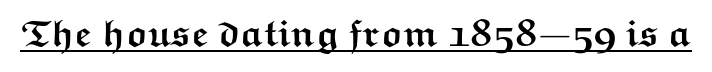
Q: Is the text bold? A: Yes.
Q: Is the text italic (slanted)? A: No, it is upright.
Q: Is the typeface a serif or a sans-serif typeface? A: Sans-serif.
Q: Is the text underlined? A: Yes.
Q: Is the spacing between letters normal or unusually wide? A: Normal.
Q: Width (condensed, normal, or wide)? A: Wide.
Q: Stroke contrast? A: Medium.
Q: x-height? A: Medium.
Q: Monospaced? A: No.
